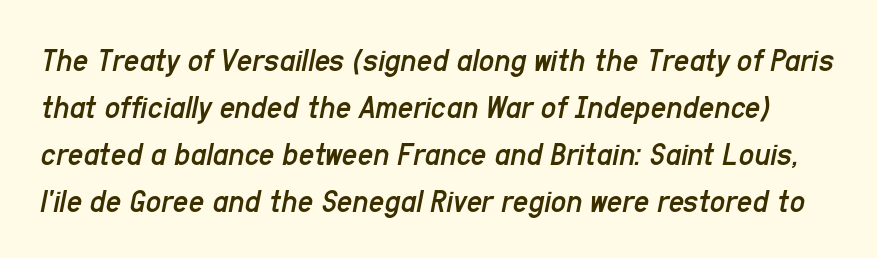
Vertical stems look standard width or narrower in stroke. Here the glyphs are tracked normally, forming tight word shapes. The space directly below the letters is spotless. This block has exactly the height ordinary leading produces. The letters advance in unequal steps, a hallmark of proportional type. The letters are slanted; this is an italic face.
